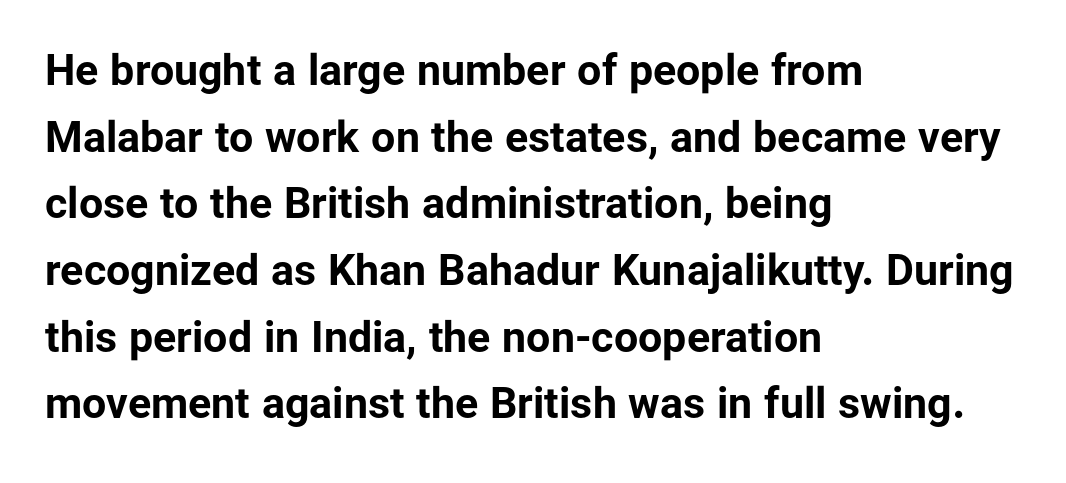
Q: Is the text bold? A: Yes.
Q: Is the text italic (slanted)? A: No, it is upright.
Q: Is the typeface a serif or a sans-serif typeface? A: Sans-serif.
Q: Is the text underlined? A: No.
Q: How is the paragraph aligned? A: Left-aligned.
Q: Is the spacing between letters normal or unusually wide? A: Normal.
Q: Is the spacing between lines tight, normal or loose? A: Normal.
Q: Width (condensed, normal, or wide)? A: Normal.
Q: Stroke contrast? A: Low.
Q: x-height? A: Medium.
Q: Monospaced? A: No.
